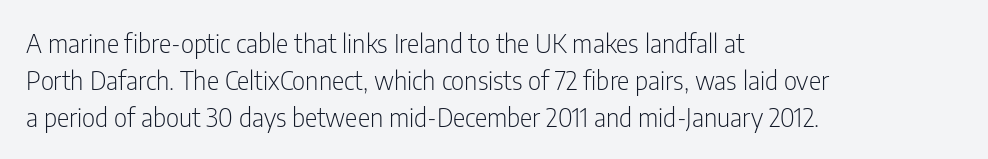
Q: Is the text bold? A: No.
Q: Is the text italic (slanted)? A: No, it is upright.
Q: Is the text underlined? A: No.
Q: How is the paragraph aligned? A: Left-aligned.
Q: Is the spacing between letters normal or unusually wide? A: Normal.
Q: Is the spacing between lines tight, normal or loose? A: Normal.
